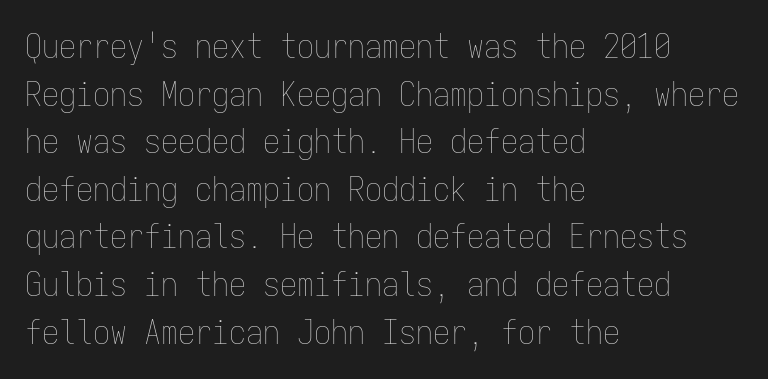
Is the type heavy? It reads as light-to-regular instead. The passage shown stacks its lines at a standard gap. The line texture is even and compact thanks to regular tracking. Clear beneath every line of the passage. Every character here occupies the same horizontal width, giving the sample a typewriter-like rhythm. The rag falls on the right side of this text block.
